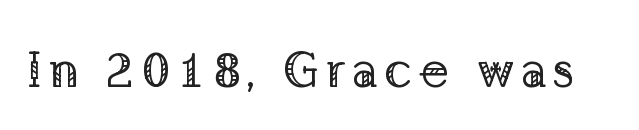
The letters look calm and open, with moderate or lighter stems. Think of a printed novel: that variable character pitch is what you see here. The area under the type is left untouched. Typographically, this falls in the serif category.
